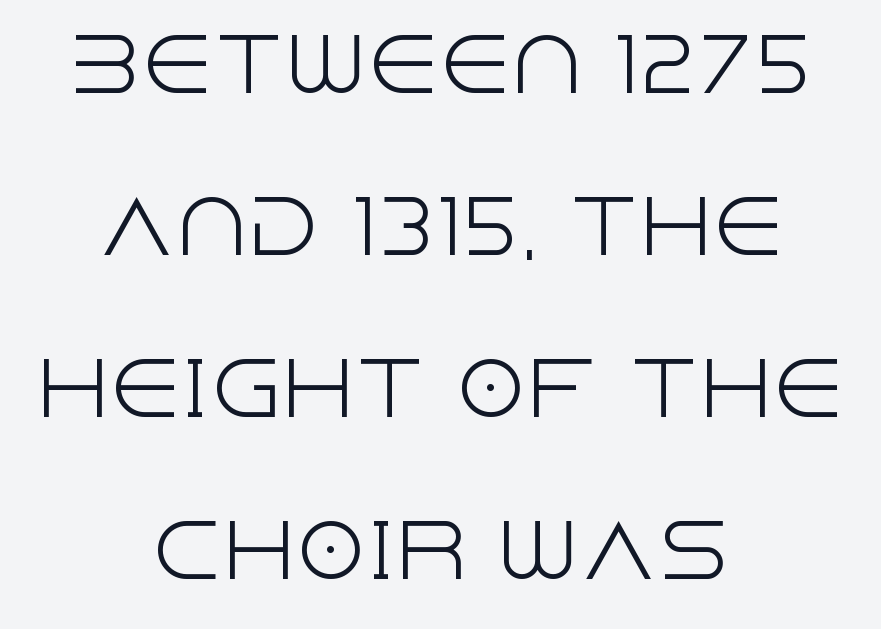
The image shows 72 px light sans-serif type, upright; set centered, loose line spacing (2.25x), normal letter spacing, not underlined; a large x-height.
